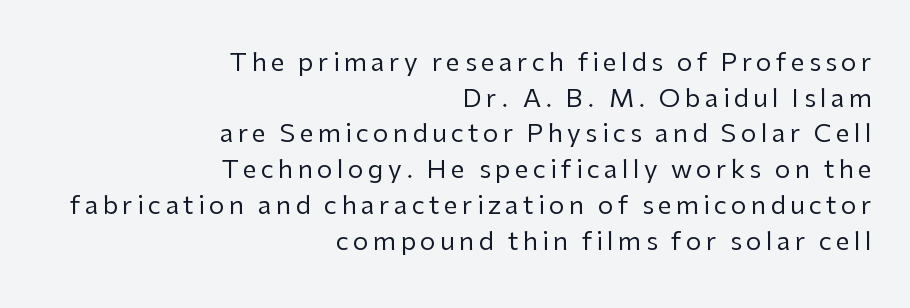
The image shows 25 px text type, upright; set right-aligned, normal line spacing (1.43x), not underlined.
